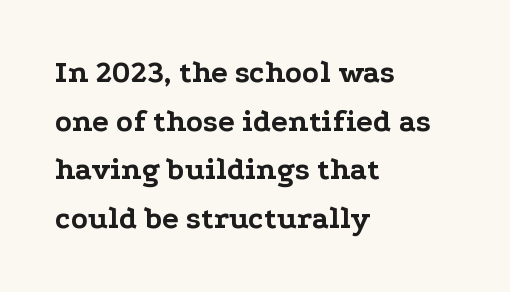
Q: Is the text bold? A: Yes.
Q: Is the text italic (slanted)? A: No, it is upright.
Q: Is the typeface a serif or a sans-serif typeface? A: Serif.
Q: Is the text underlined? A: No.
Q: How is the paragraph aligned? A: Left-aligned.
Q: Is the spacing between letters normal or unusually wide? A: Normal.
Q: Is the spacing between lines tight, normal or loose? A: Normal.
Q: Width (condensed, normal, or wide)? A: Wide.
Q: Stroke contrast? A: Low.
Q: x-height? A: Medium.
Q: Monospaced? A: No.
